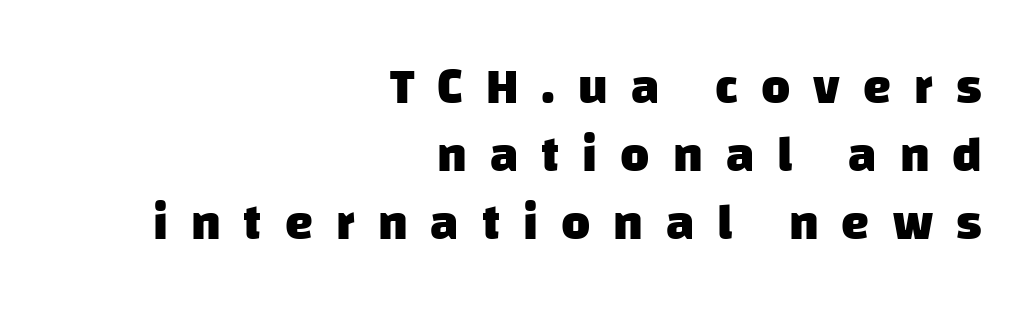
{"serif": "no", "bold": "yes", "weight": "heavy", "width": "normal", "stroke_contrast": "low", "x_height": "large", "monospaced": "no", "underline": "no", "align": "right", "line_spacing": "normal", "line_spacing_ratio": 1.36, "letter_spacing": "wide", "letter_spacing_em": 0.46, "glyph_px": 50}
